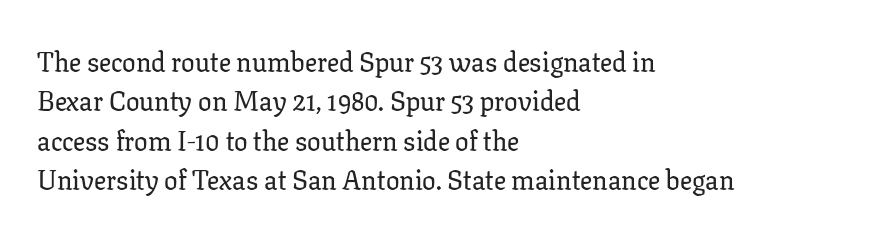
{"italic": "no", "underline": "no", "align": "left", "line_spacing": "normal", "line_spacing_ratio": 1.46, "letter_spacing": "normal", "letter_spacing_em": 0.0, "glyph_px": 27}
